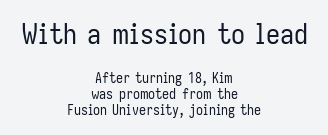
The image shows 28 px regular-weight, condensed sans-serif type, upright; set centered, tight line spacing (1.11x), normal letter spacing, not underlined; the first (top) block is 2.0x larger; low stroke contrast and a medium x-height.
